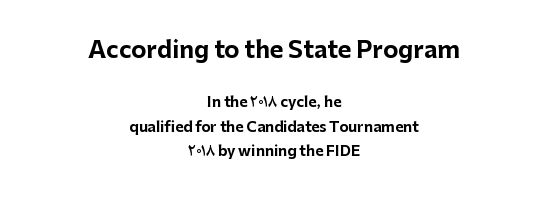
The image shows 23 px bold type, upright; set centered, line spacing 1.76x, normal letter spacing, not underlined; the first (top) block is 1.64x larger.
